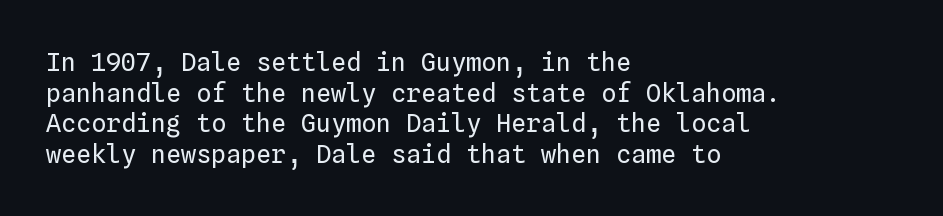
The letters look calm and open, with moderate or lighter stems. Descenders are the only things crossing below the line. Left-aligned paragraph, ragged on the right. Short note: letters normally spaced.
